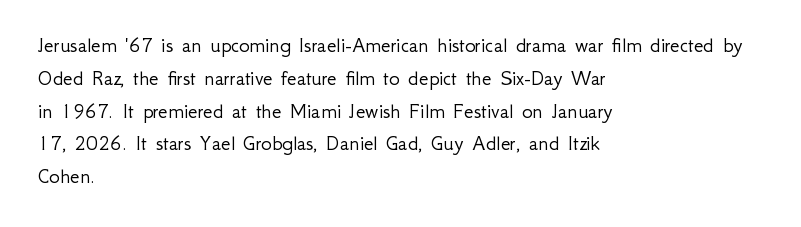
Q: Is the text bold? A: No.
Q: Is the text italic (slanted)? A: No, it is upright.
Q: Is the text underlined? A: No.
Q: How is the paragraph aligned? A: Left-aligned.
Q: Is the spacing between letters normal or unusually wide? A: Normal.
Q: Is the spacing between lines tight, normal or loose? A: Normal.
